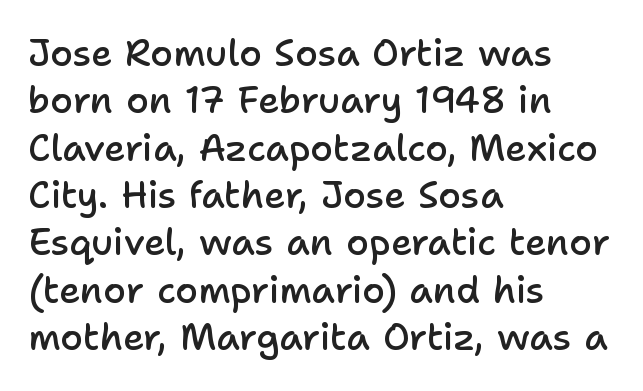
{"serif": "no", "italic": "no", "bold": "semi", "weight": "semibold", "width": "normal", "stroke_contrast": "low", "x_height": "medium", "monospaced": "no", "underline": "no", "align": "left", "line_spacing": "normal", "line_spacing_ratio": 1.28, "letter_spacing": "normal", "letter_spacing_em": 0.0, "glyph_px": 37}
